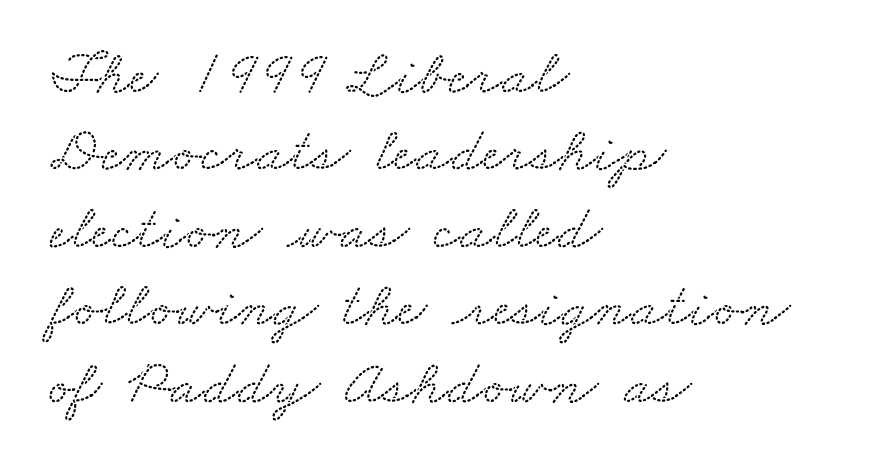
Q: Is the text underlined? A: No.
Q: How is the paragraph aligned? A: Left-aligned.
Q: Is the spacing between letters normal or unusually wide? A: Normal.
Q: Width (condensed, normal, or wide)? A: Wide.
Q: Stroke contrast? A: Low.
Q: x-height? A: Small.
Q: Monospaced? A: No.
